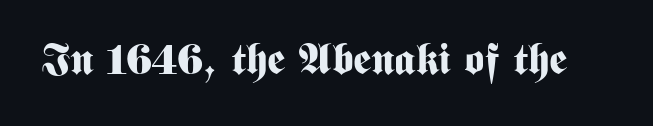
Q: Is the text bold? A: Yes.
Q: Is the text italic (slanted)? A: No, it is upright.
Q: Is the typeface a serif or a sans-serif typeface? A: Sans-serif.
Q: Is the text underlined? A: No.
Q: Is the spacing between letters normal or unusually wide? A: Normal.
Q: Width (condensed, normal, or wide)? A: Condensed.
Q: Stroke contrast? A: Medium.
Q: x-height? A: Medium.
Q: Monospaced? A: No.
